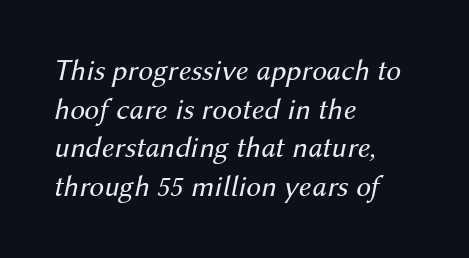
The image shows 30 px regular-weight type, italic (leaning right); set left-aligned, normal line spacing (1.29x), normal letter spacing, not underlined; medium stroke contrast and a medium x-height.
